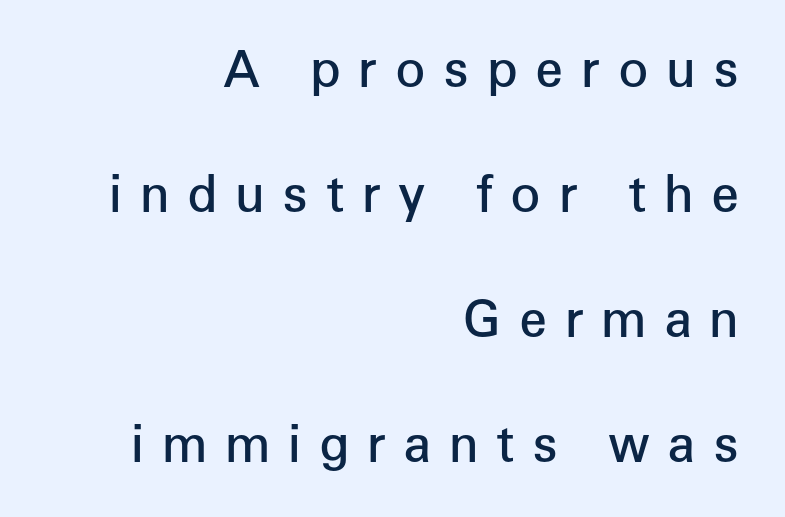
{"serif": "no", "italic": "no", "bold": "semi", "weight": "semibold", "width": "normal", "stroke_contrast": "low", "x_height": "medium", "monospaced": "no", "underline": "no", "align": "right", "line_spacing": "loose", "line_spacing_ratio": 2.5, "letter_spacing": "wide", "letter_spacing_em": 0.35, "glyph_px": 50}
